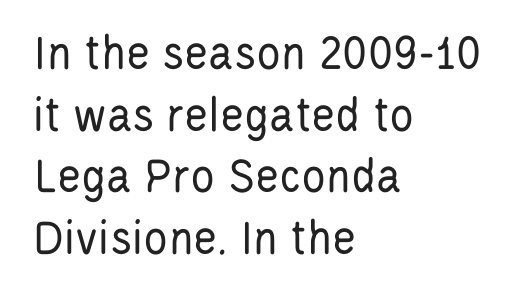
{"serif": "no", "italic": "no", "bold": "no", "weight": "regular", "width": "condensed", "stroke_contrast": "low", "x_height": "large", "monospaced": "no", "underline": "no", "align": "left", "line_spacing_ratio": 1.21, "letter_spacing": "normal", "letter_spacing_em": 0.0, "glyph_px": 51}
